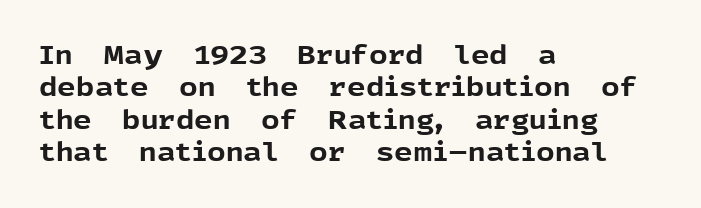
The image shows 26 px bold type, upright; set left-aligned, normal line spacing (1.25x), normal letter spacing, not underlined.
